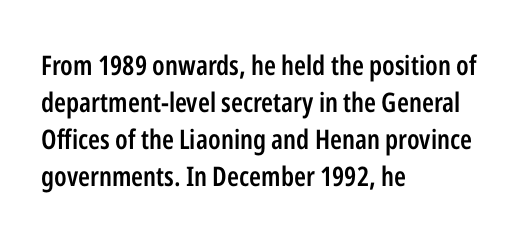
{"italic": "no", "bold": "semi", "underline": "no", "align": "left", "line_spacing": "normal", "line_spacing_ratio": 1.37, "letter_spacing": "normal", "letter_spacing_em": 0.0, "glyph_px": 27}
